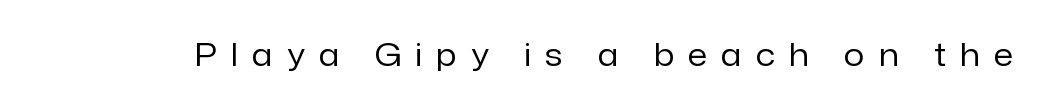
Q: Is the text bold? A: No.
Q: Is the text italic (slanted)? A: No, it is upright.
Q: Is the typeface a serif or a sans-serif typeface? A: Sans-serif.
Q: Is the text underlined? A: No.
Q: Is the spacing between letters normal or unusually wide? A: Unusually wide.
Q: Width (condensed, normal, or wide)? A: Normal.
Q: Stroke contrast? A: Low.
Q: x-height? A: Medium.
Q: Monospaced? A: No.
